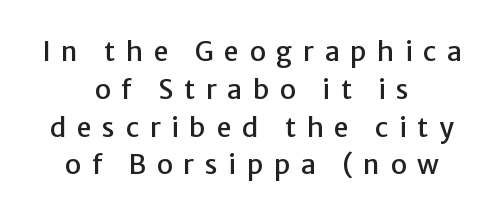
{"italic": "no", "underline": "no", "align": "center", "line_spacing": "normal", "line_spacing_ratio": 1.4, "letter_spacing": "wide", "letter_spacing_em": 0.39, "glyph_px": 27}
